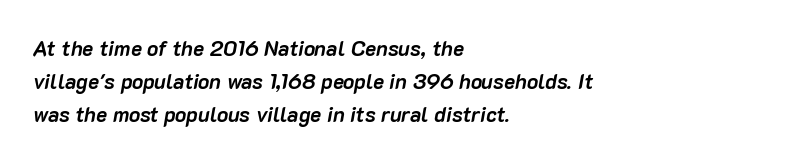
Q: Is the text bold? A: Yes.
Q: Is the text italic (slanted)? A: Yes, it leans right by about 10 degrees.
Q: Is the text underlined? A: No.
Q: How is the paragraph aligned? A: Left-aligned.
Q: Is the spacing between letters normal or unusually wide? A: Normal.
Q: Is the spacing between lines tight, normal or loose? A: Normal.
